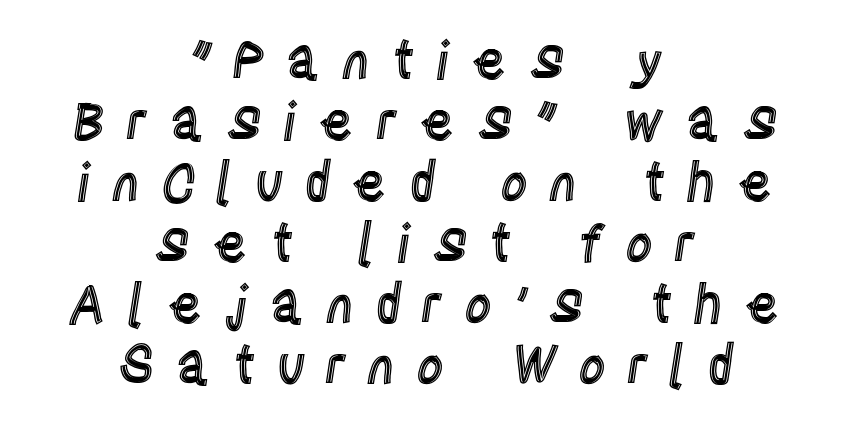
Q: Is the text italic (slanted)? A: Yes.
Q: Is the text underlined? A: No.
Q: How is the paragraph aligned? A: Centered.
Q: Is the spacing between letters normal or unusually wide? A: Unusually wide.
Q: Is the spacing between lines tight, normal or loose? A: Tight.
Q: Width (condensed, normal, or wide)? A: Condensed.
Q: x-height? A: Large.
Q: Monospaced? A: No.
